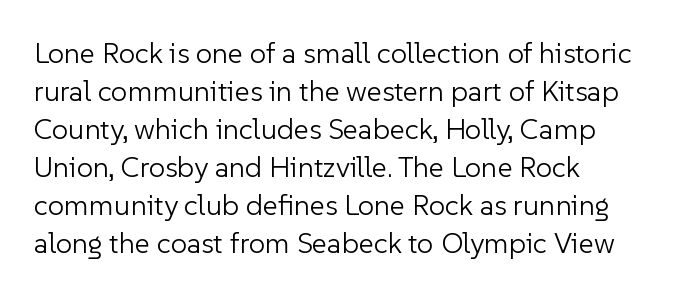
I'd call this a sans setting — the letters go barefoot. Which margin do the lines hug? The left one — the right edge is uneven. The space directly below the letters is spotless. Note the varied advance widths — an 'i' is clearly narrower than an 'm'.
